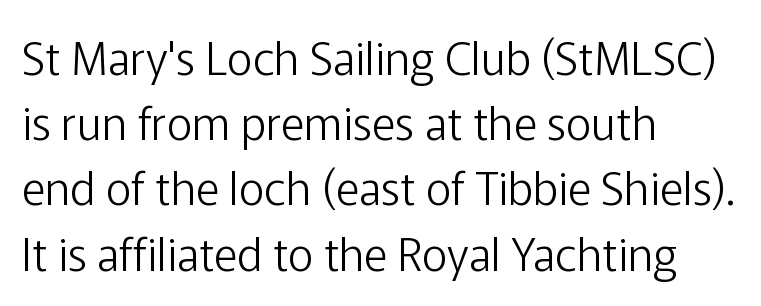
{"serif": "no", "italic": "no", "bold": "no", "weight": "light", "width": "normal", "stroke_contrast": "low", "x_height": "medium", "monospaced": "no", "underline": "no", "align": "left", "line_spacing": "normal", "line_spacing_ratio": 1.45, "letter_spacing": "normal", "letter_spacing_em": 0.0, "glyph_px": 45}
